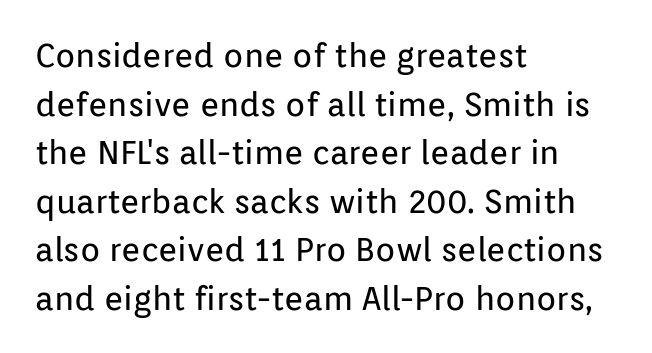
The image shows 33 px regular-weight sans-serif type, upright; set left-aligned, normal line spacing (1.47x), normal letter spacing, not underlined; low stroke contrast and a medium x-height.
